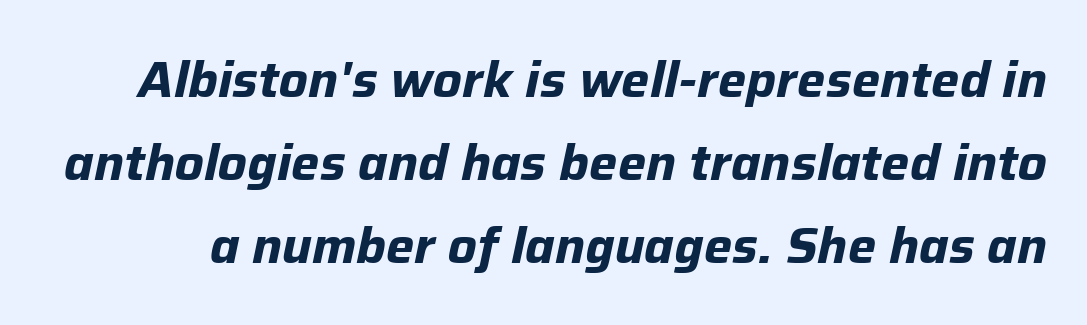
{"italic": "yes", "lean": "right", "slant_degrees": 12, "bold": "yes", "weight": "bold", "width": "normal", "stroke_contrast": "low", "x_height": "medium", "monospaced": "no", "underline": "no", "line_spacing": "normal", "line_spacing_ratio": 1.66, "letter_spacing": "normal", "letter_spacing_em": 0.0, "glyph_px": 50}
